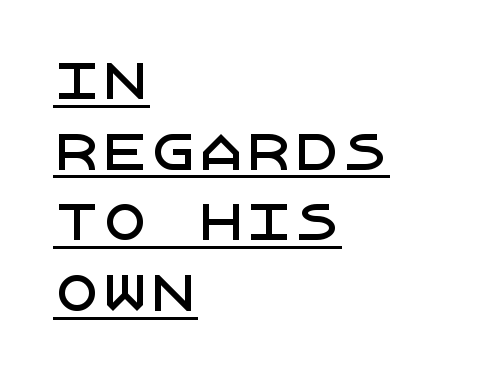
{"serif": "no", "italic": "no", "width": "normal", "stroke_contrast": "low", "x_height": "large", "underline": "yes", "align": "left", "line_spacing": "normal", "line_spacing_ratio": 1.47, "letter_spacing": "normal", "letter_spacing_em": 0.0, "glyph_px": 48}
